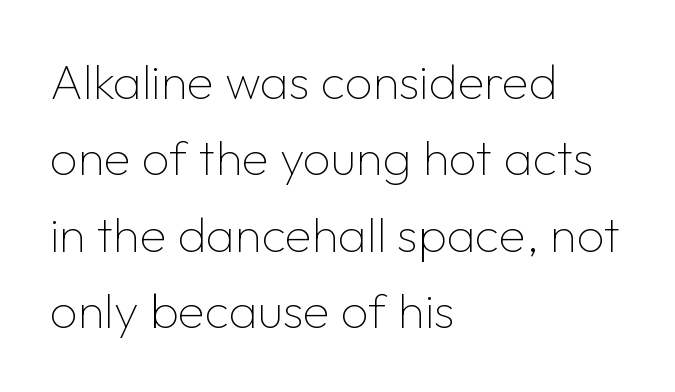
Q: Is the text bold? A: No.
Q: Is the text italic (slanted)? A: No, it is upright.
Q: Is the typeface a serif or a sans-serif typeface? A: Sans-serif.
Q: Is the text underlined? A: No.
Q: How is the paragraph aligned? A: Left-aligned.
Q: Is the spacing between letters normal or unusually wide? A: Normal.
Q: Is the spacing between lines tight, normal or loose? A: Normal.
Q: Width (condensed, normal, or wide)? A: Normal.
Q: Stroke contrast? A: Low.
Q: x-height? A: Medium.
Q: Monospaced? A: No.
